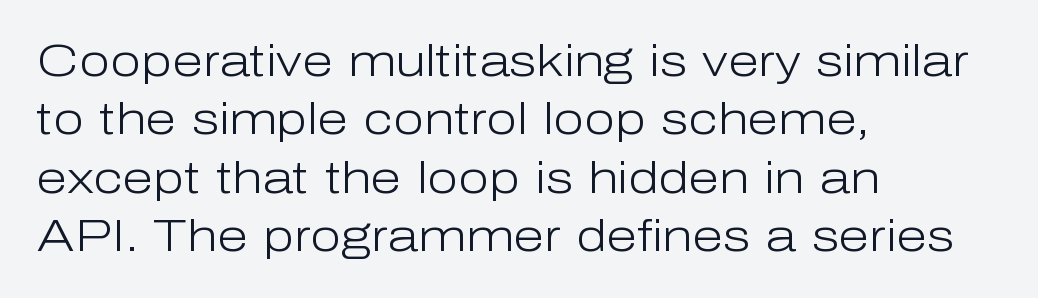
The image shows 45 px light sans-serif type, upright; set left-aligned, normal line spacing (1.3x), normal letter spacing, not underlined; low stroke contrast and a medium x-height.
